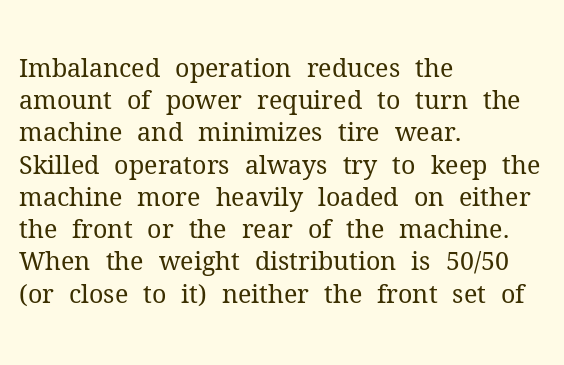
These lines keep a tight, regular rhythm from letter to letter. This sample is left-justified, so line endings fall wherever the words run out. The space between consecutive lines is moderate. Do the letters lean? They stand straight. The passage shown is not underscored anywhere. Stems and bowls with no extra thickness — not bold.
